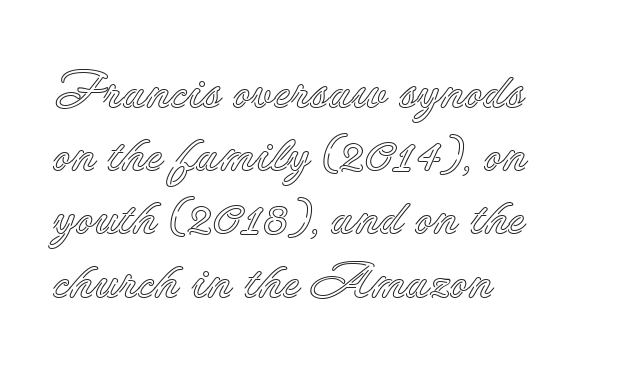
The image shows 51 px text type; set left-aligned, line spacing 1.24x, normal letter spacing, not underlined; a small x-height.
